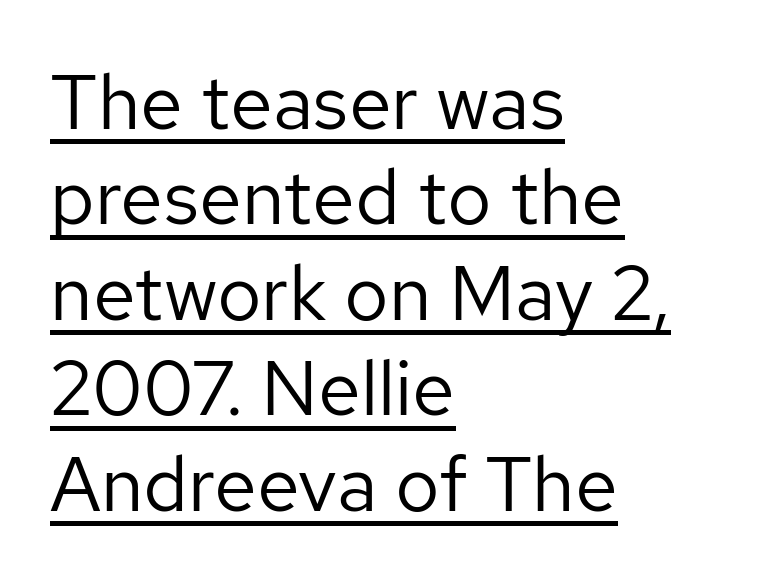
{"serif": "no", "italic": "no", "bold": "no", "weight": "regular", "width": "normal", "stroke_contrast": "low", "x_height": "medium", "monospaced": "no", "underline": "yes", "align": "left", "line_spacing_ratio": 1.24, "letter_spacing": "normal", "letter_spacing_em": 0.0, "glyph_px": 77}
